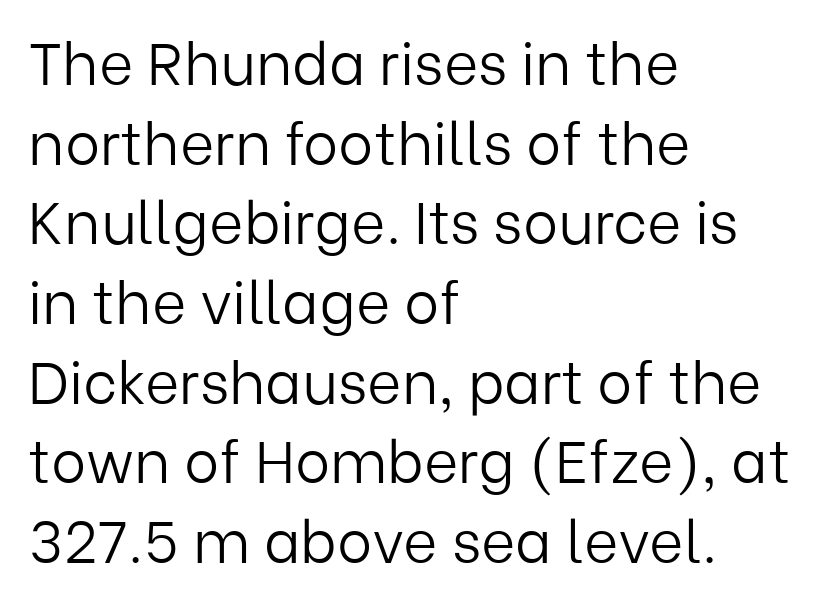
The image shows 59 px light sans-serif type, upright; set left-aligned, normal line spacing (1.35x), normal letter spacing, not underlined; low stroke contrast and a medium x-height.
